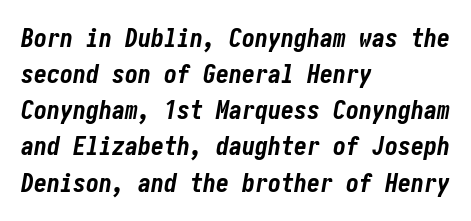
{"italic": "yes", "lean": "right", "slant_degrees": 10, "bold": "yes", "underline": "no", "align": "left", "line_spacing": "normal", "line_spacing_ratio": 1.39, "letter_spacing": "normal", "letter_spacing_em": 0.0, "glyph_px": 26}
